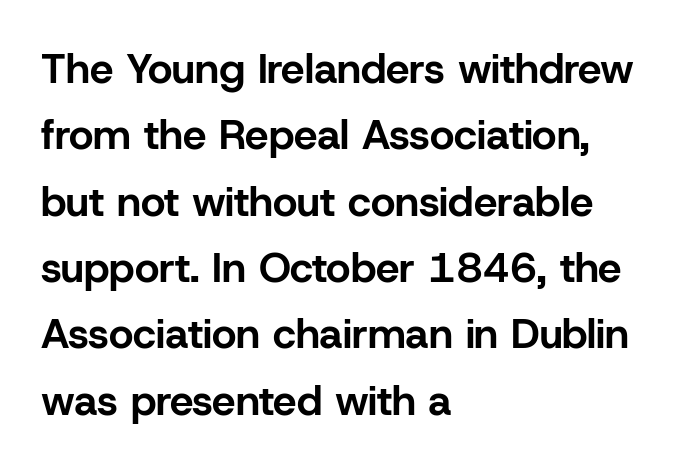
Q: Is the text bold? A: Yes.
Q: Is the text italic (slanted)? A: No, it is upright.
Q: Is the typeface a serif or a sans-serif typeface? A: Sans-serif.
Q: Is the text underlined? A: No.
Q: How is the paragraph aligned? A: Left-aligned.
Q: Is the spacing between letters normal or unusually wide? A: Normal.
Q: Is the spacing between lines tight, normal or loose? A: Normal.
Q: Width (condensed, normal, or wide)? A: Normal.
Q: Stroke contrast? A: Low.
Q: x-height? A: Medium.
Q: Monospaced? A: No.
